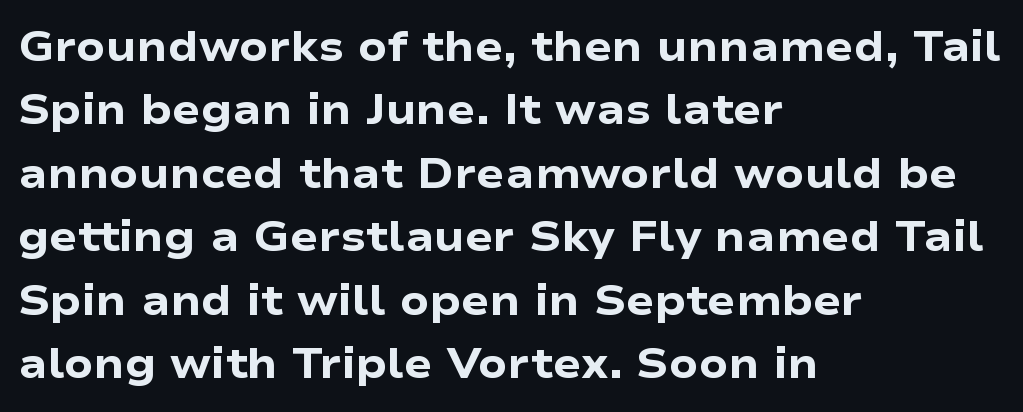
{"serif": "no", "italic": "no", "bold": "yes", "weight": "heavy", "width": "wide", "stroke_contrast": "low", "x_height": "medium", "monospaced": "no", "underline": "no", "align": "left", "line_spacing": "normal", "line_spacing_ratio": 1.51, "letter_spacing": "normal", "letter_spacing_em": 0.0, "glyph_px": 42}
